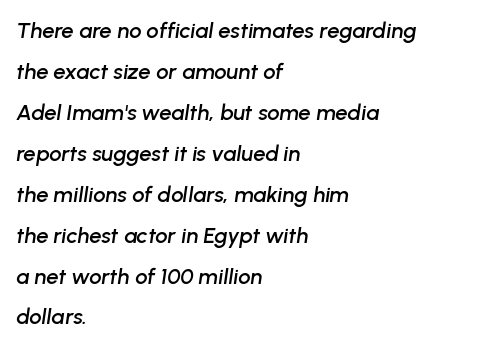
Does the copy run flush right? No — it runs flush left. This is oblique type, the kind used for emphasis or titles. The type is set solid horizontally, with unmodified tracking. Decoration check: the copy has no underline.
